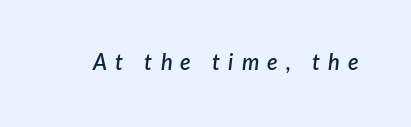
Letters rest on an invisible, unmarked baseline. The face used here is a semibold: visibly heavier than regular, lighter than bold. Characters follow at a spacing far wider than the type designer built in. The lettering tilts uniformly, giving the passage an italic look.
